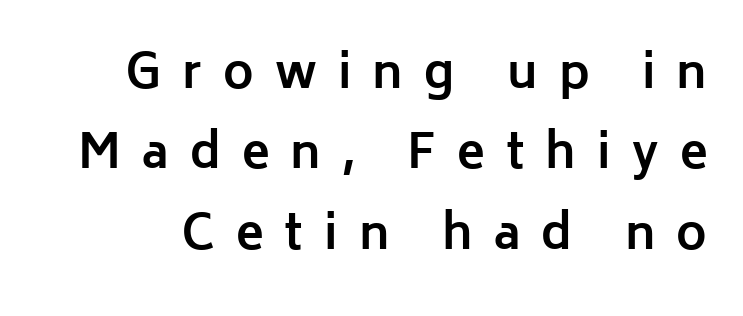
{"serif": "no", "italic": "no", "bold": "yes", "weight": "bold", "width": "normal", "stroke_contrast": "low", "x_height": "medium", "monospaced": "no", "underline": "no", "line_spacing_ratio": 1.75, "letter_spacing": "wide", "letter_spacing_em": 0.46, "glyph_px": 46}
